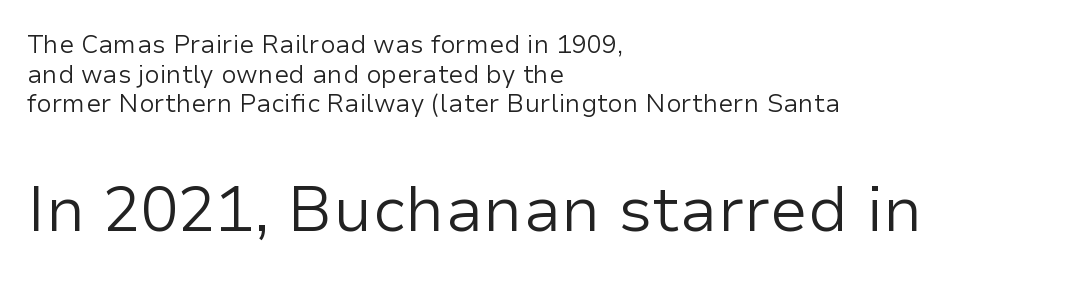
The image shows 63 px regular-weight sans-serif type, upright; set left-aligned, line spacing 1.19x, normal letter spacing, not underlined; the second (bottom) block is 2.52x larger; low stroke contrast and a medium x-height.
